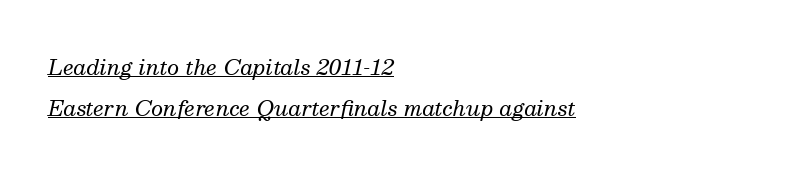
The image shows 21 px text type, italic (leaning right); set left-aligned, loose line spacing (1.96x), normal letter spacing, underlined.
